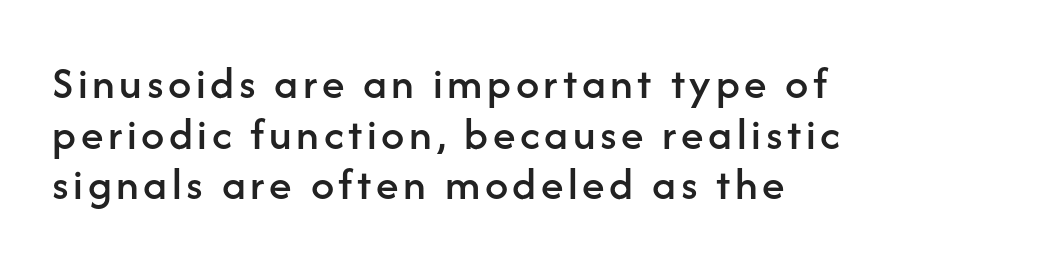
Lines of text with bare space underneath. Compared with typical paragraphs, the rows here are closer together. This sample is left-justified, so line endings fall wherever the words run out. Each letter keeps its own natural width here, so spacing adapts to shape. This is the regular roman posture of the typeface.
